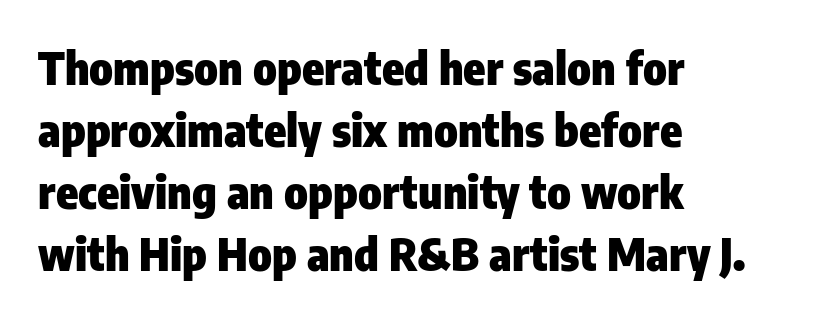
{"serif": "no", "italic": "no", "bold": "yes", "weight": "heavy", "width": "condensed", "stroke_contrast": "low", "x_height": "medium", "monospaced": "no", "underline": "no", "align": "left", "line_spacing": "normal", "line_spacing_ratio": 1.38, "letter_spacing": "normal", "letter_spacing_em": 0.0, "glyph_px": 45}
